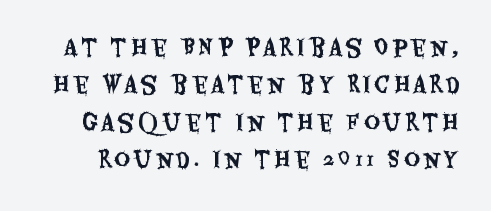
How would I describe the line gaps? Plain and ordinary. Rule under the text: the space is simply empty. Ordinary non-slanted type is in use.
